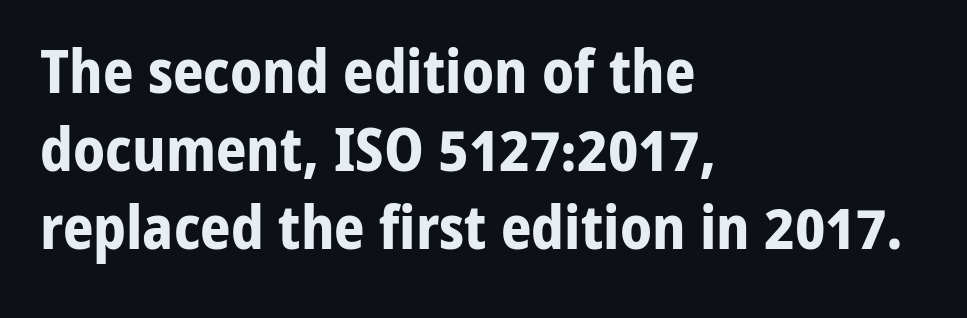
Q: Is the text bold? A: Yes.
Q: Is the text italic (slanted)? A: No, it is upright.
Q: Is the typeface a serif or a sans-serif typeface? A: Sans-serif.
Q: Is the text underlined? A: No.
Q: How is the paragraph aligned? A: Left-aligned.
Q: Is the spacing between letters normal or unusually wide? A: Normal.
Q: Is the spacing between lines tight, normal or loose? A: Normal.
Q: Width (condensed, normal, or wide)? A: Normal.
Q: Stroke contrast? A: Low.
Q: x-height? A: Medium.
Q: Monospaced? A: No.
